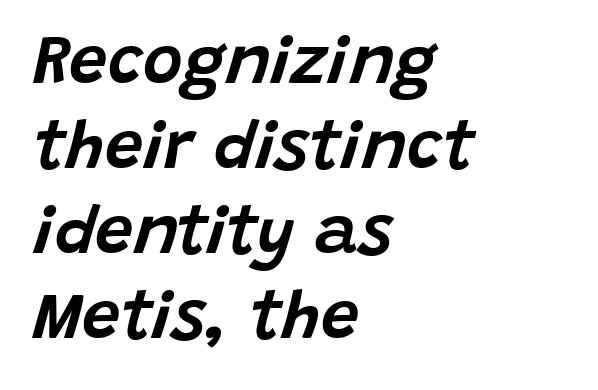
Is this a fixed-width face? No — the glyphs have proportional, varying widths. The area under the type is left untouched. A normal amount of white space separates one row of letters from the next. An italicized treatment has been applied to the whole sample. If you drew a ruler down the left edge, every line would touch it. Honestly, the letter spacing is just normal — you wouldn't notice it.
